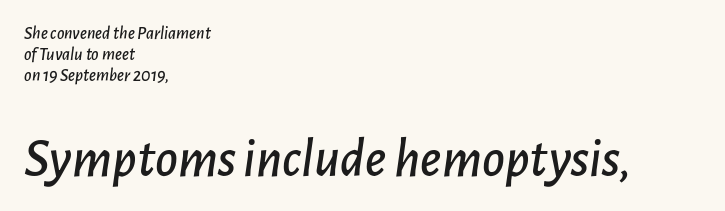
The image shows 55 px text type, italic (leaning right); set left-aligned, line spacing 1.18x, normal letter spacing, not underlined; the second (bottom) block is 3.06x larger; low stroke contrast and a medium x-height.
